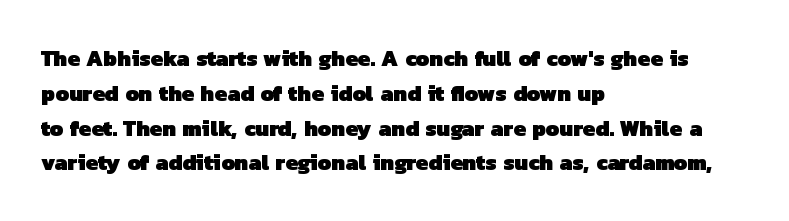
Q: Is the text bold? A: Yes.
Q: Is the text underlined? A: No.
Q: How is the paragraph aligned? A: Left-aligned.
Q: Is the spacing between letters normal or unusually wide? A: Normal.
Q: Is the spacing between lines tight, normal or loose? A: Normal.
